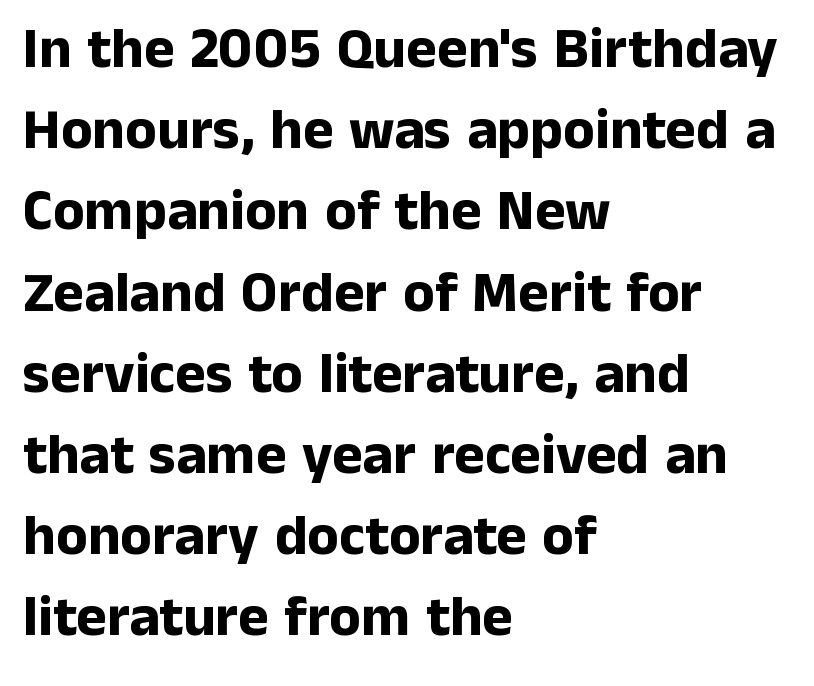
The image shows 58 px bold sans-serif type, upright; set left-aligned, normal line spacing (1.4x), normal letter spacing, not underlined; low stroke contrast and a medium x-height.
